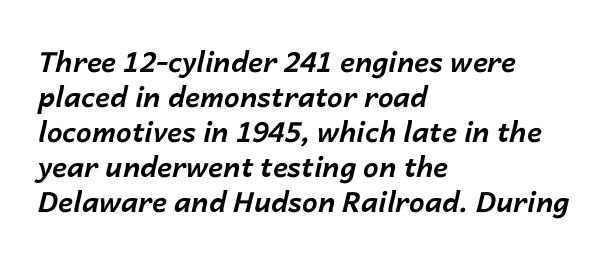
Proportional: the letters do not fall into vertical columns. The whole block is typeset with a tilt. Which margin do the lines hug? The left one — the right edge is uneven. Letter spacing: default. The face used here has the dense, thick strokes of a bold.
